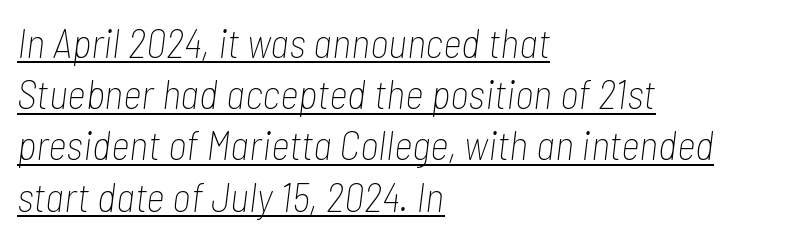
{"italic": "yes", "lean": "right", "slant_degrees": 7, "bold": "no", "weight": "thin", "width": "condensed", "stroke_contrast": "low", "x_height": "medium", "monospaced": "no", "underline": "yes", "align": "left", "line_spacing": "normal", "line_spacing_ratio": 1.25, "letter_spacing": "normal", "letter_spacing_em": 0.0, "glyph_px": 41}
